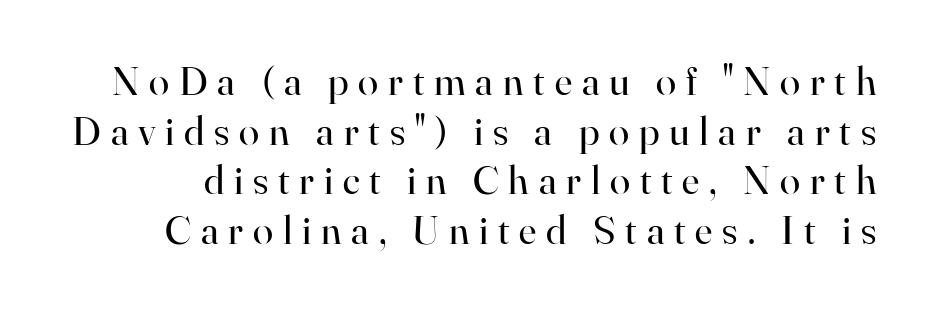
{"serif": "yes", "italic": "no", "bold": "no", "weight": "regular", "width": "normal", "stroke_contrast": "high", "x_height": "small", "monospaced": "no", "underline": "no", "line_spacing_ratio": 1.21, "letter_spacing": "wide", "letter_spacing_em": 0.24, "glyph_px": 41}
